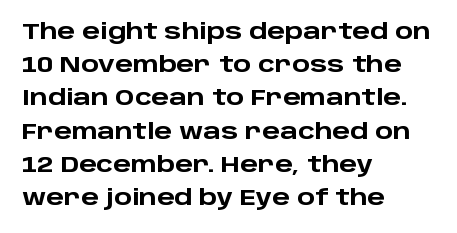
{"italic": "no", "bold": "yes", "underline": "no", "align": "left", "line_spacing": "normal", "line_spacing_ratio": 1.58, "letter_spacing": "normal", "letter_spacing_em": 0.0, "glyph_px": 21}
